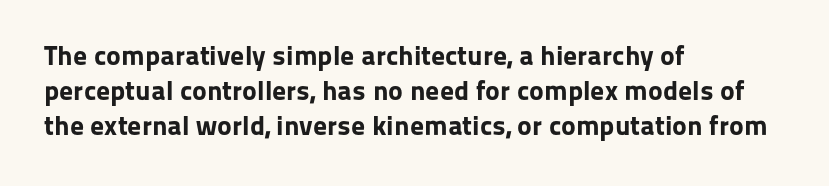
Every character sits straight up, as roman type does. Look at the stroke-to-counter ratio: heavy, a bold. Honestly, the letter spacing is just normal — you wouldn't notice it. How would I describe the line gaps? Plain and ordinary.
